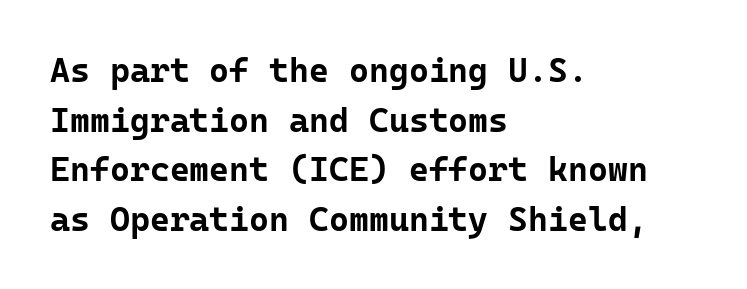
{"serif": "no", "italic": "no", "bold": "yes", "weight": "bold", "width": "normal", "stroke_contrast": "low", "x_height": "medium", "monospaced": "yes", "underline": "no", "align": "left", "line_spacing": "normal", "line_spacing_ratio": 1.46, "letter_spacing": "normal", "letter_spacing_em": 0.0, "glyph_px": 34}
